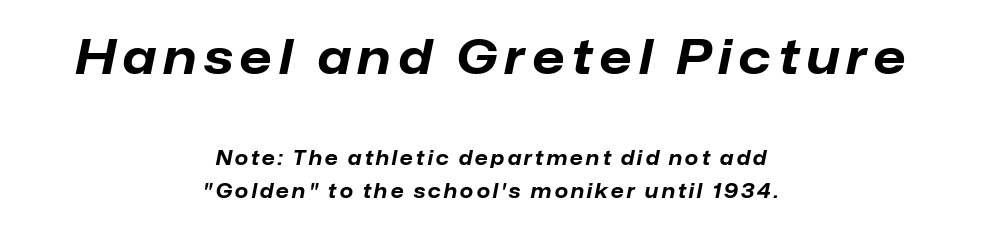
Q: Is the text bold? A: Yes.
Q: Is the text italic (slanted)? A: Yes, it leans right by about 12 degrees.
Q: Is the text underlined? A: No.
Q: How is the paragraph aligned? A: Centered.
Q: Which block of text is set in a larger size, the first (top) or the second (bottom)? A: The first (top) one.
Q: Width (condensed, normal, or wide)? A: Normal.
Q: Stroke contrast? A: Low.
Q: x-height? A: Medium.
Q: Monospaced? A: No.
